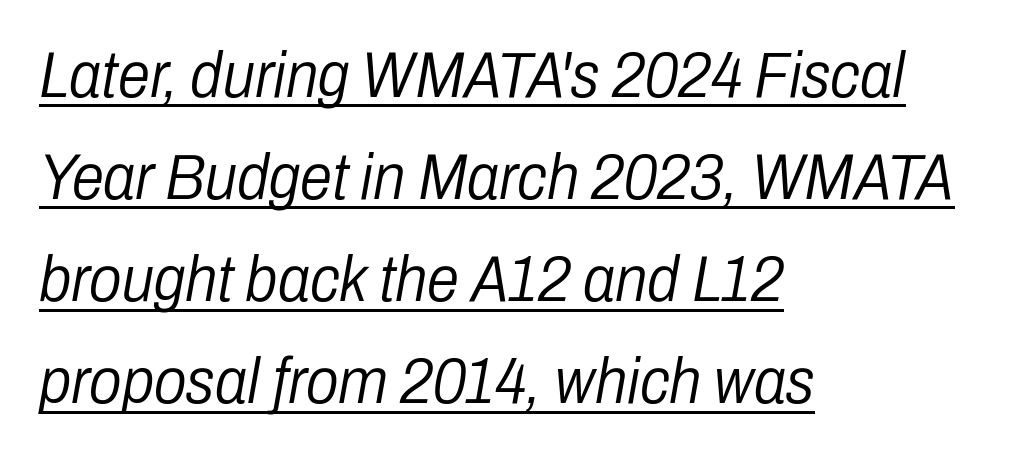
The image shows 65 px light, condensed type, italic (leaning right); set left-aligned, normal line spacing (1.57x), normal letter spacing, underlined; low stroke contrast and a medium x-height.
